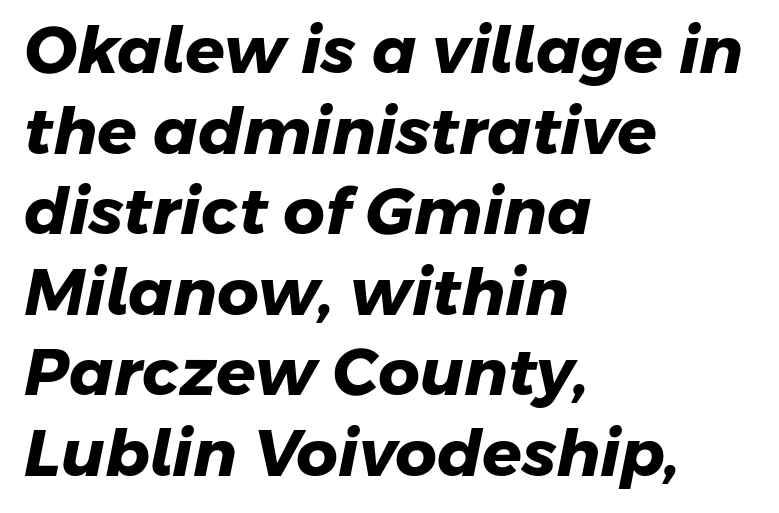
{"serif": "no", "bold": "yes", "weight": "heavy", "width": "normal", "stroke_contrast": "low", "x_height": "medium", "monospaced": "no", "underline": "no", "align": "left", "line_spacing_ratio": 1.24, "letter_spacing": "normal", "letter_spacing_em": 0.0, "glyph_px": 65}
